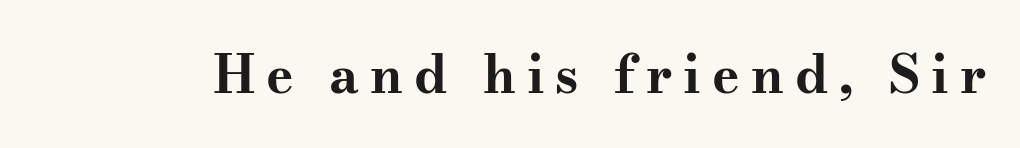
The image shows 52 px bold, wide serif type, upright; set unusually wide letter spacing (+0.21 em), not underlined; medium stroke contrast and a small x-height.
